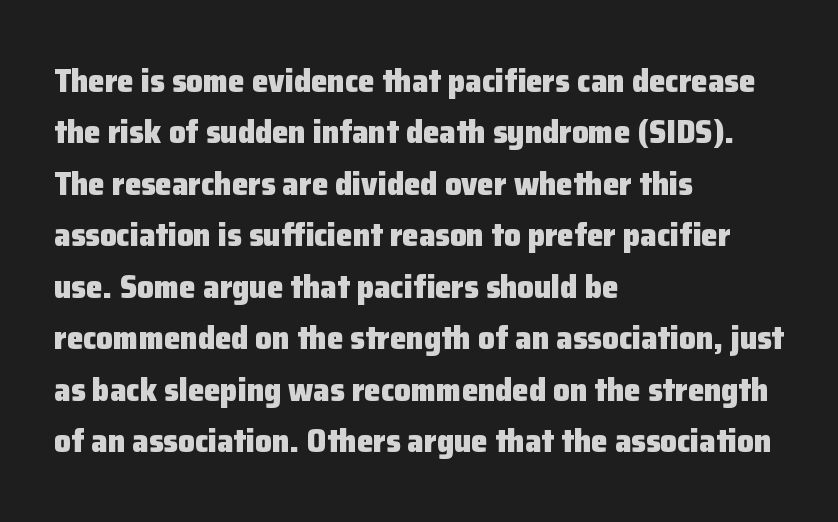
{"serif": "no", "italic": "no", "bold": "yes", "weight": "heavy", "width": "normal", "stroke_contrast": "low", "x_height": "medium", "monospaced": "no", "underline": "no", "align": "left", "line_spacing": "normal", "line_spacing_ratio": 1.56, "letter_spacing": "normal", "letter_spacing_em": 0.0, "glyph_px": 33}
